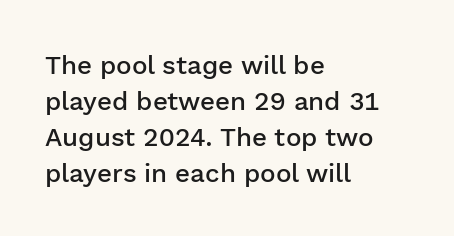
Q: Is the text bold? A: Semi-bold.
Q: Is the text italic (slanted)? A: No, it is upright.
Q: Is the text underlined? A: No.
Q: How is the paragraph aligned? A: Left-aligned.
Q: Is the spacing between letters normal or unusually wide? A: Normal.
Q: Is the spacing between lines tight, normal or loose? A: Normal.
